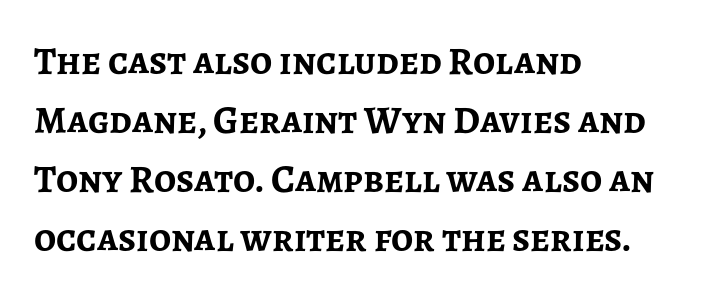
{"serif": "no", "italic": "no", "bold": "yes", "weight": "semibold", "width": "normal", "stroke_contrast": "low", "x_height": "medium", "monospaced": "no", "underline": "no", "align": "left", "line_spacing": "normal", "line_spacing_ratio": 1.51, "letter_spacing": "normal", "letter_spacing_em": 0.0, "glyph_px": 39}
